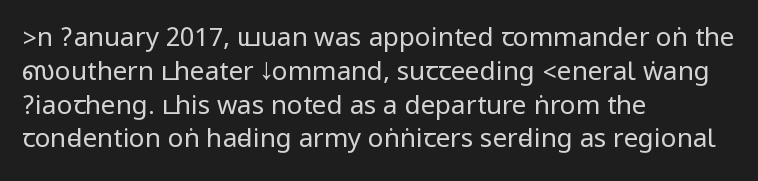
The image shows 26 px text type, upright; set left-aligned, normal line spacing (1.3x), normal letter spacing, not underlined.
